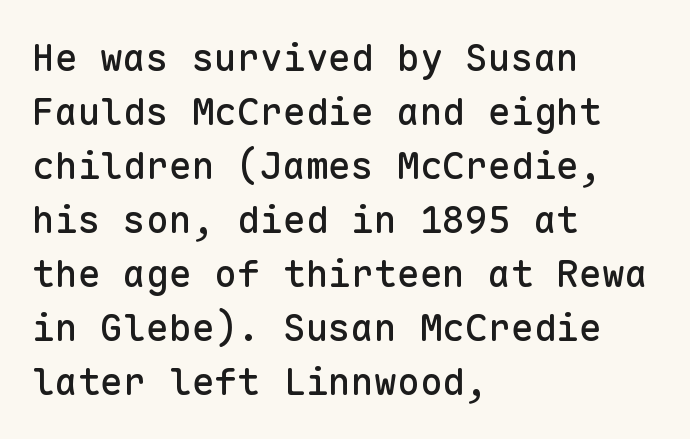
Plain, unruled lines of type. Horizontal bands of white between lines are of average thickness. Left-aligned paragraph, ragged on the right. Nope, no serifs anywhere on these letters. Every stem runs plumb, perpendicular to the baseline.
